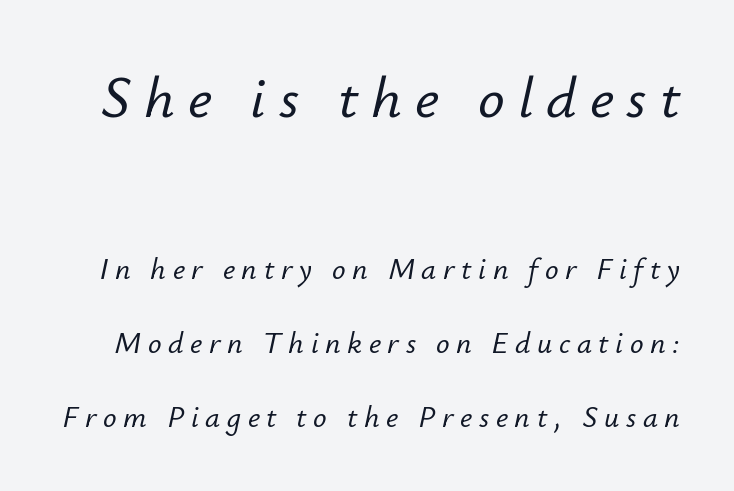
Q: Is the text italic (slanted)? A: Yes, it leans right by about 12 degrees.
Q: Is the text underlined? A: No.
Q: Is the spacing between letters normal or unusually wide? A: Unusually wide.
Q: Is the spacing between lines tight, normal or loose? A: Loose.
Q: Which block of text is set in a larger size, the first (top) or the second (bottom)? A: The first (top) one.
Q: Width (condensed, normal, or wide)? A: Normal.
Q: Stroke contrast? A: Low.
Q: x-height? A: Small.
Q: Monospaced? A: No.
